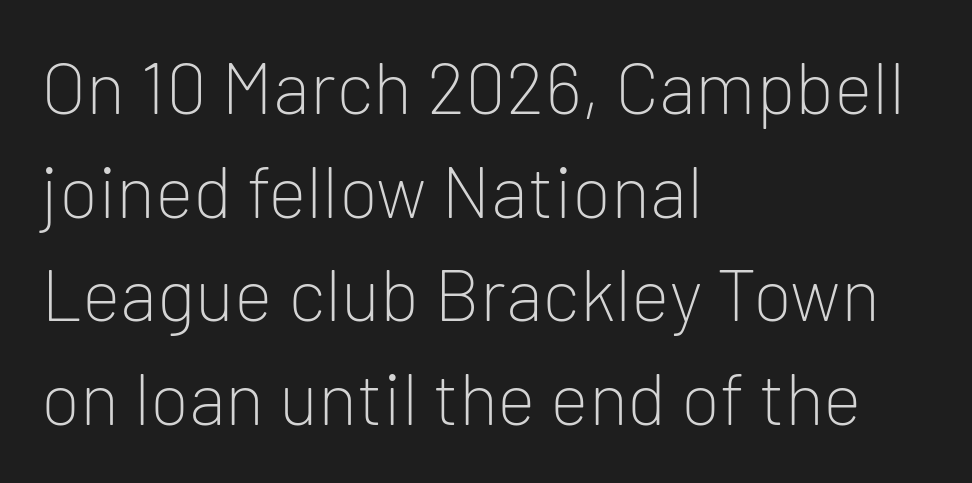
Unlike italic type, these characters show no tilt at all. This sample has the flowing, uneven cadence of proportional lettering. The letters look calm and open, with moderate or lighter stems. Interline gaps are of average width in this sample. Casual observation: everything's shoved over to the left. Nothing unusual about the tracking: characters are spaced as the font intends.
